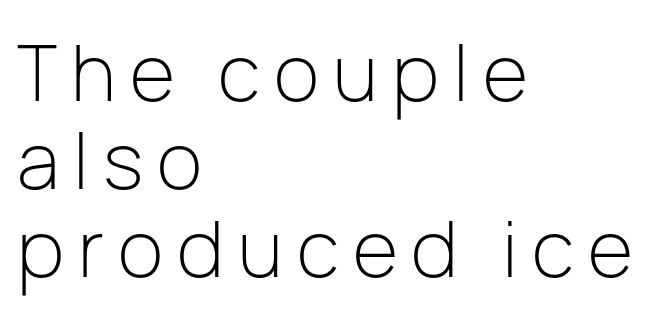
Just letters on the line, the space beneath them empty. Nothing sits at the stroke ends, so this counts as sans-serif. This sample has the flowing, uneven cadence of proportional lettering. The strokes carry an ordinary text weight at most. Does the copy run flush right? No — it runs flush left.
